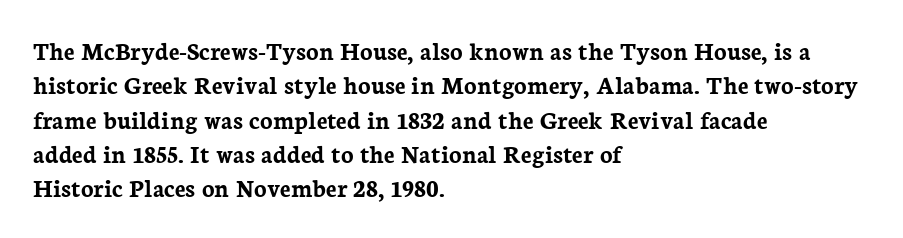
Q: Is the text bold? A: Yes.
Q: Is the text italic (slanted)? A: No, it is upright.
Q: Is the text underlined? A: No.
Q: How is the paragraph aligned? A: Left-aligned.
Q: Is the spacing between letters normal or unusually wide? A: Normal.
Q: Is the spacing between lines tight, normal or loose? A: Normal.
